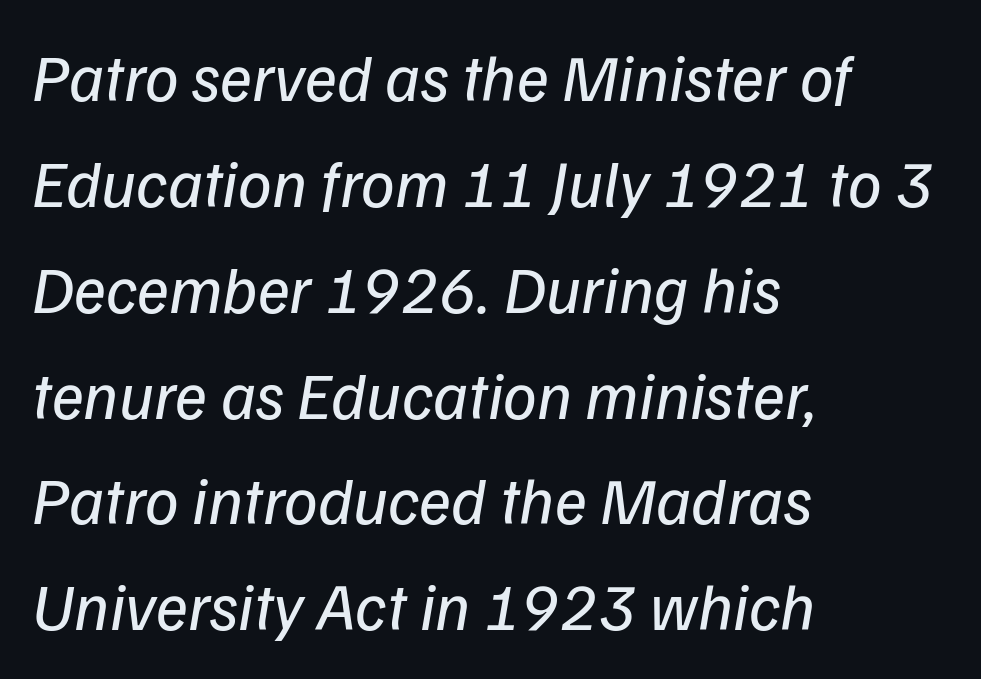
{"serif": "no", "bold": "no", "weight": "regular", "width": "normal", "stroke_contrast": "low", "x_height": "medium", "monospaced": "no", "underline": "no", "align": "left", "line_spacing": "normal", "line_spacing_ratio": 1.58, "letter_spacing": "normal", "letter_spacing_em": 0.0, "glyph_px": 67}
